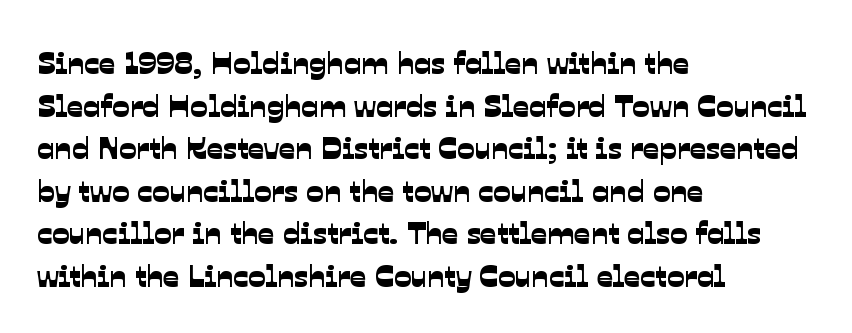
{"serif": "no", "width": "normal", "stroke_contrast": "low", "x_height": "medium", "monospaced": "no", "underline": "no", "align": "left", "line_spacing": "normal", "line_spacing_ratio": 1.33, "letter_spacing": "normal", "letter_spacing_em": 0.0, "glyph_px": 32}
